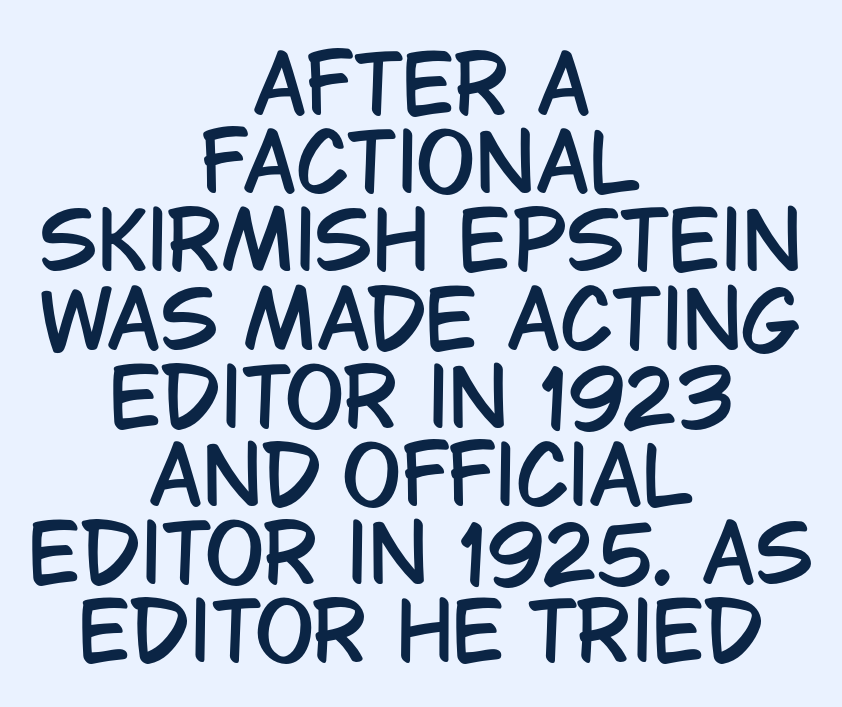
The rendering uses a small line-height, squeezing the rows. The words here are not underlined. The typography opts for an upright posture over an oblique one. Casual observation: everything's sitting right in the middle.
